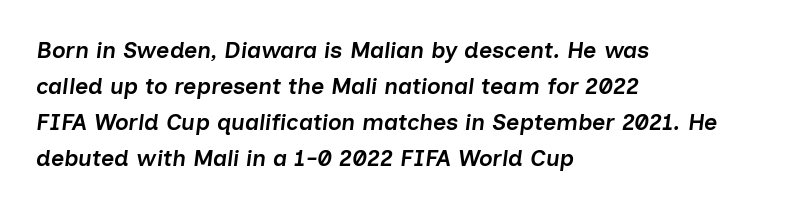
Q: Is the text bold? A: Semi-bold.
Q: Is the text italic (slanted)? A: Yes, it leans right by about 7 degrees.
Q: Is the text underlined? A: No.
Q: How is the paragraph aligned? A: Left-aligned.
Q: Is the spacing between letters normal or unusually wide? A: Normal.
Q: Is the spacing between lines tight, normal or loose? A: Normal.
